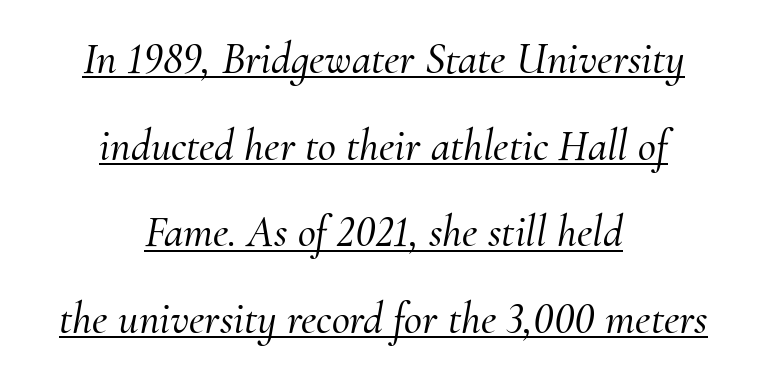
Unlike a clean sans, this face finishes its strokes with serifs. Reading down the column, the eye jumps a long way to each next line. Is the type slanted? Yes — the strokes lean at a clear angle. Compared with typical body copy, the letter spacing here is the same. Short and long lines alike share a common midpoint.
